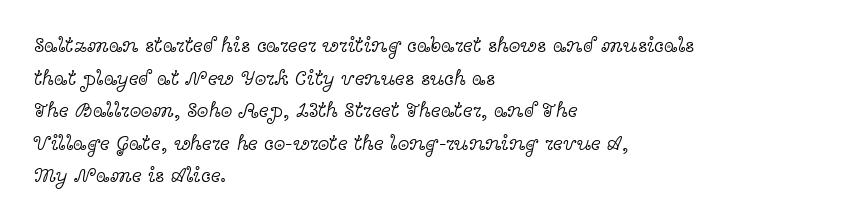
The image shows 21 px text type, upright; set left-aligned, normal line spacing (1.55x), normal letter spacing, not underlined.
